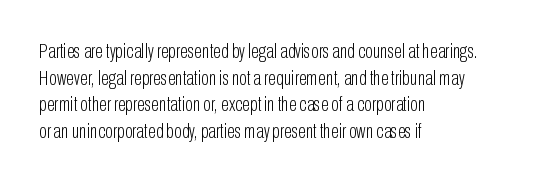
The image shows 21 px text type, upright; set left-aligned, normal line spacing (1.27x), normal letter spacing, not underlined.
